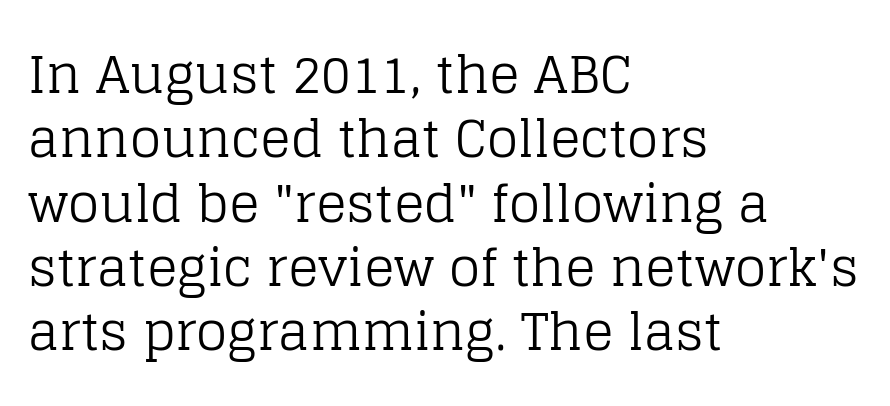
The image shows 51 px regular-weight serif type, upright; set left-aligned, normal line spacing (1.26x), normal letter spacing, not underlined; low stroke contrast and a large x-height.
